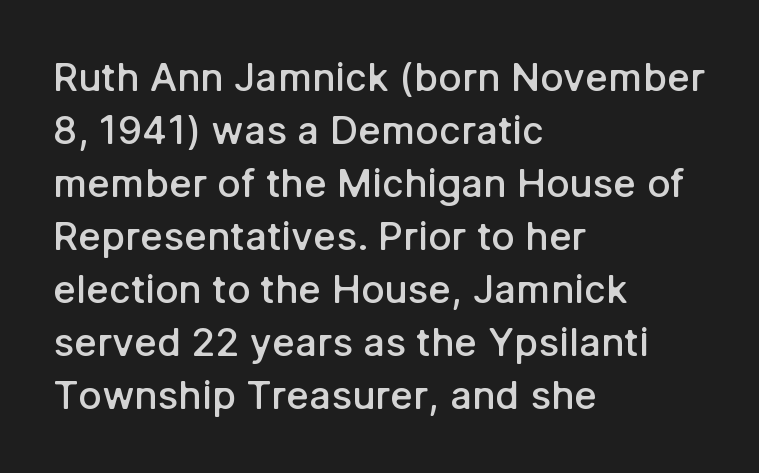
{"serif": "no", "italic": "no", "bold": "semi", "weight": "semibold", "width": "normal", "stroke_contrast": "low", "x_height": "medium", "monospaced": "no", "underline": "no", "align": "left", "line_spacing": "normal", "line_spacing_ratio": 1.36, "letter_spacing": "normal", "letter_spacing_em": 0.0, "glyph_px": 39}
